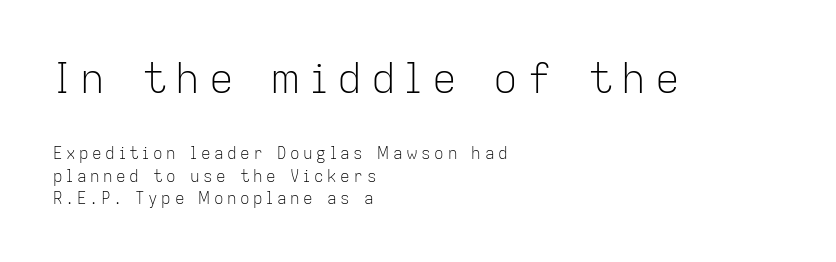
The image shows 41 px light sans-serif type, upright; set left-aligned, normal line spacing (1.4x), unusually wide letter spacing (+0.22 em), not underlined; the first (top) block is 2.56x larger; low stroke contrast and a medium x-height.
